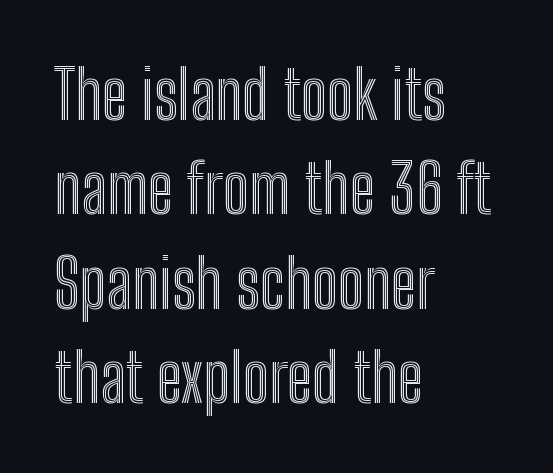
Compared with typical body copy, the letter spacing here is the same. Caption: multi-line text, flush left, ragged right. Underline: absent. In terms of posture, this sample is upright. Is this a fixed-width face? No — the glyphs have proportional, varying widths. Line spacing here is normal.
